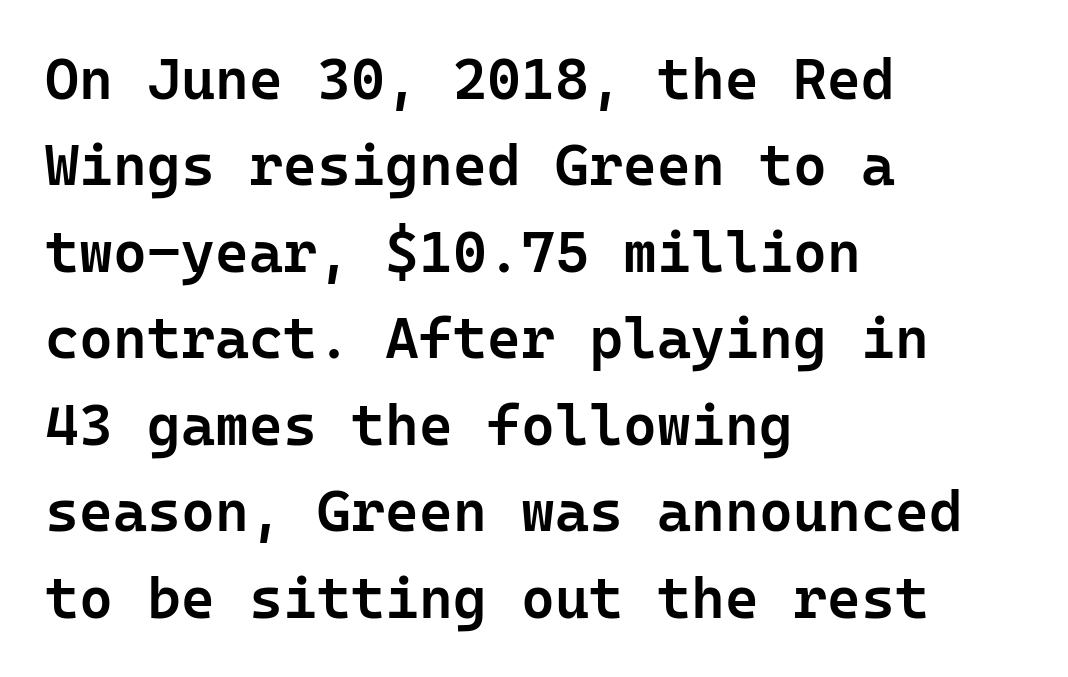
A typesetter would call this leading conventional body-copy spacing. Examine the stroke ends and you'll find no serifs. The baseline area is clear. A student would call this left alignment; a typographer would say flush left, rag right. This is the regular roman posture of the typeface.
